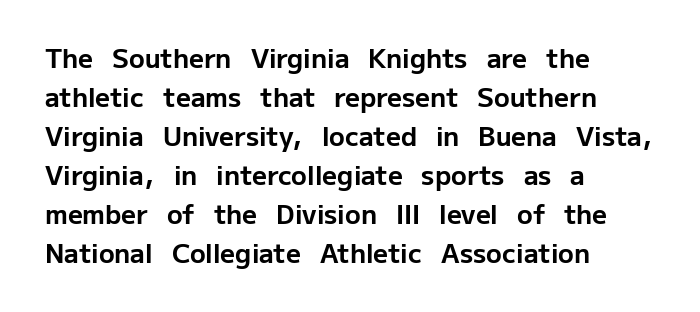
{"italic": "no", "bold": "yes", "underline": "no", "align": "left", "line_spacing": "normal", "line_spacing_ratio": 1.5, "letter_spacing": "normal", "letter_spacing_em": 0.0, "glyph_px": 26}
